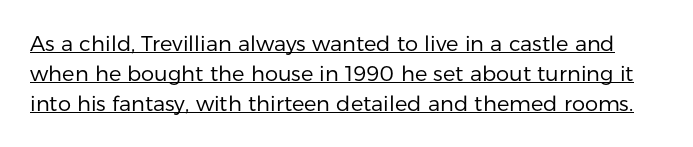
Q: Is the text bold? A: No.
Q: Is the text italic (slanted)? A: No, it is upright.
Q: Is the text underlined? A: Yes.
Q: Is the spacing between letters normal or unusually wide? A: Normal.
Q: Is the spacing between lines tight, normal or loose? A: Normal.
